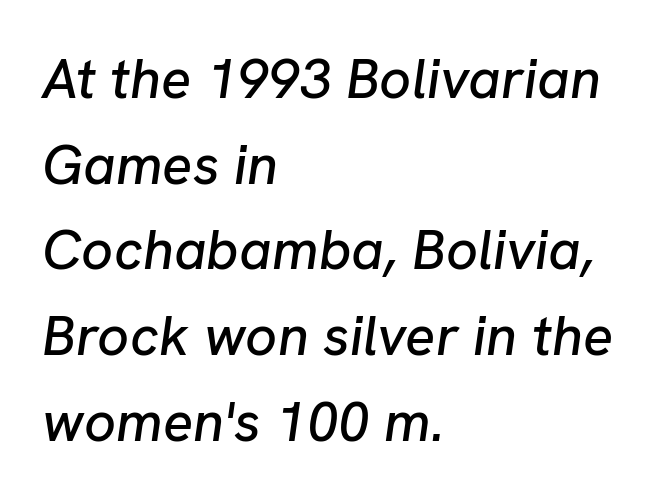
Posture: slanted. The passage shown is not underscored anywhere. This rendering uses left alignment, leaving the right contour irregular. Here the designer chose a conventional face with non-uniform glyph widths. The face used here is rendered with its standard letterfit.
